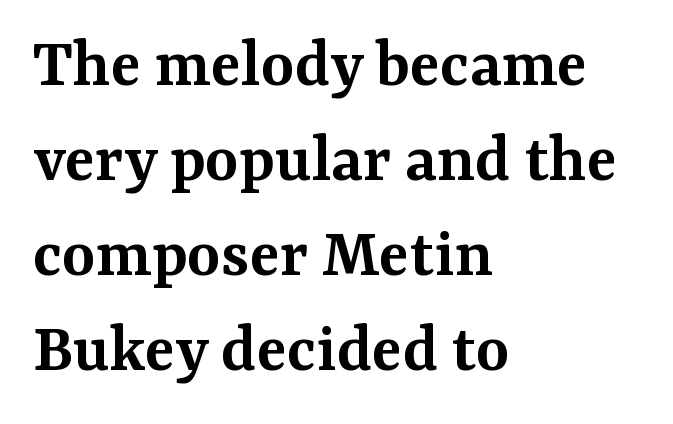
Do the characters align in a grid? No, the font is proportional. The specimen omits any rule beneath the text block's lines. What's the leading like? Ordinary, nothing unusual. Emphasis by weight is partial: semibold. Quick note: not italic, upright. Observe the serifs anchoring each vertical stroke in this sample.
